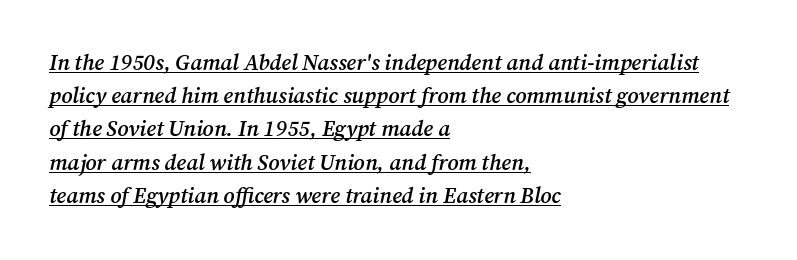
Rendered with sloped, italic letterforms. Quick note: underline on. Where is the straight margin? On the left. Leading: standard. The type is set solid horizontally, with unmodified tracking.
